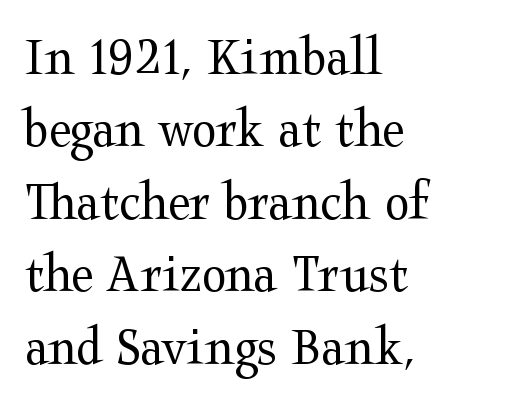
Q: Is the text bold? A: No.
Q: Is the text italic (slanted)? A: No, it is upright.
Q: Is the typeface a serif or a sans-serif typeface? A: Serif.
Q: Is the text underlined? A: No.
Q: How is the paragraph aligned? A: Left-aligned.
Q: Is the spacing between letters normal or unusually wide? A: Normal.
Q: Is the spacing between lines tight, normal or loose? A: Normal.
Q: Width (condensed, normal, or wide)? A: Wide.
Q: Stroke contrast? A: Medium.
Q: x-height? A: Medium.
Q: Monospaced? A: No.
